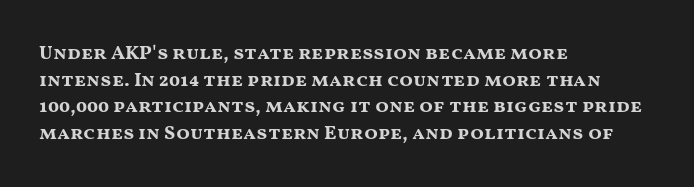
The typography opts for an upright posture over an oblique one. A classic flush-left, rag-right setting is used for this passage. Words appear dense and cohesive because spacing is normal. A full-strength bold gives these letters their thick strokes. Rule under the text: the space is simply empty.
